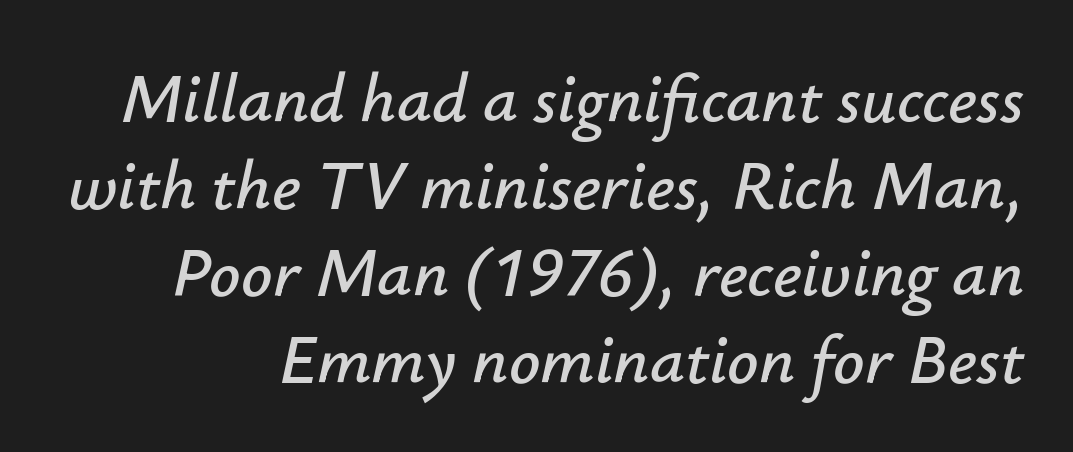
{"italic": "yes", "lean": "right", "slant_degrees": 12, "width": "normal", "stroke_contrast": "low", "x_height": "small", "monospaced": "no", "underline": "no", "line_spacing": "normal", "line_spacing_ratio": 1.26, "letter_spacing": "normal", "letter_spacing_em": 0.0, "glyph_px": 69}
